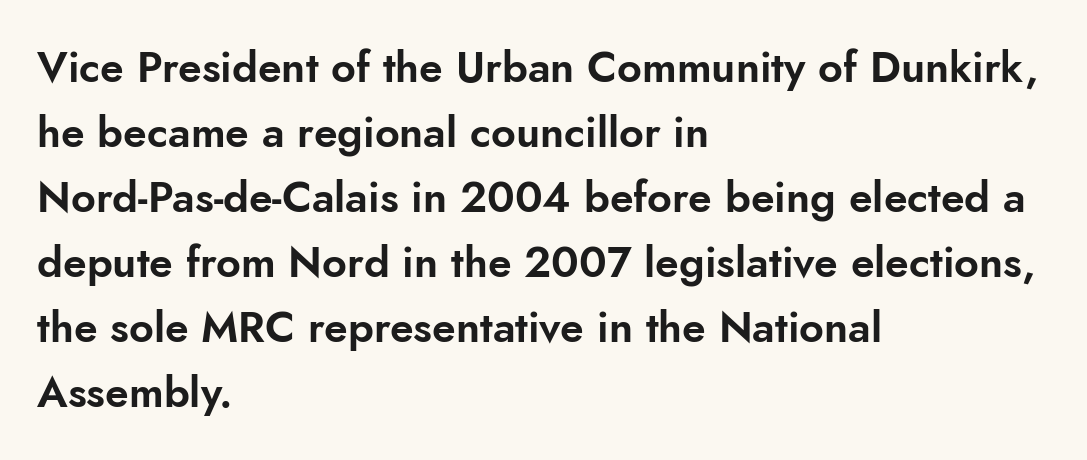
Alignment: flush left. Letter spacing: default. The space directly below the letters is spotless. Typographically, this falls in the sans-serif category. Unlike italic type, these characters show no tilt at all. Is this a fixed-width face? No — the glyphs have proportional, varying widths.
